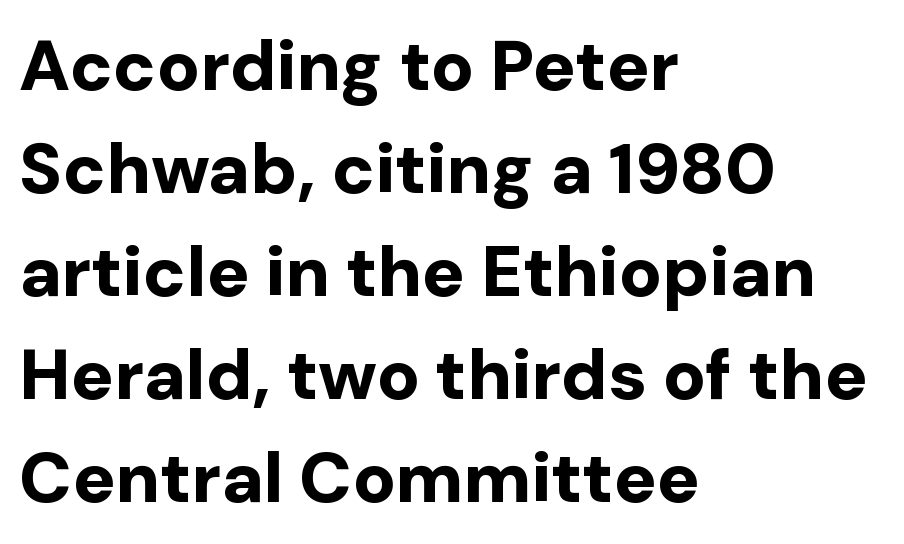
The image shows 71 px bold sans-serif type, upright; set left-aligned, normal line spacing (1.45x), normal letter spacing, not underlined; low stroke contrast and a medium x-height.
